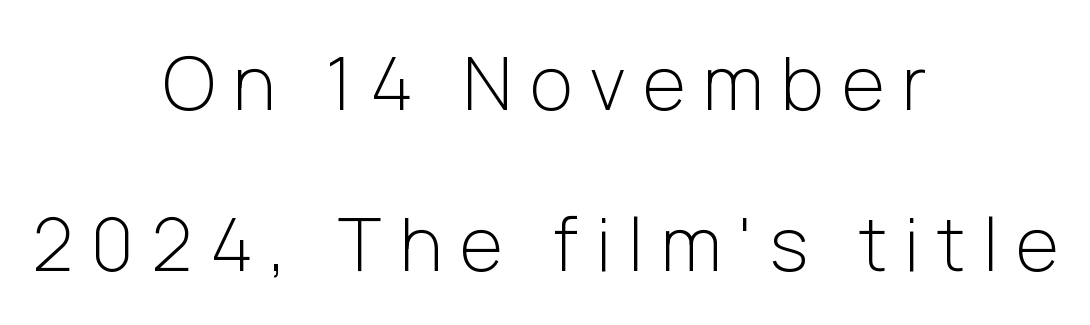
{"serif": "no", "italic": "no", "bold": "no", "weight": "light", "width": "normal", "stroke_contrast": "low", "x_height": "medium", "monospaced": "no", "underline": "no", "align": "center", "line_spacing": "loose", "line_spacing_ratio": 2.17, "letter_spacing": "wide", "letter_spacing_em": 0.24, "glyph_px": 74}
